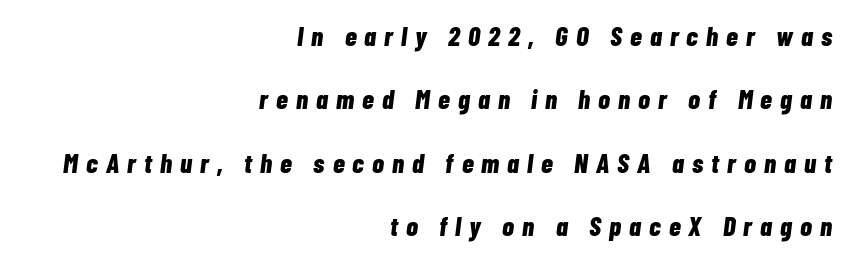
Between one letter and the next there's a generous, obvious gap. What weight is shown? A full bold with thick strokes. Summary of vertical rhythm: relaxed, with wide interline spacing. Just letters on the line, the space beneath them empty.
